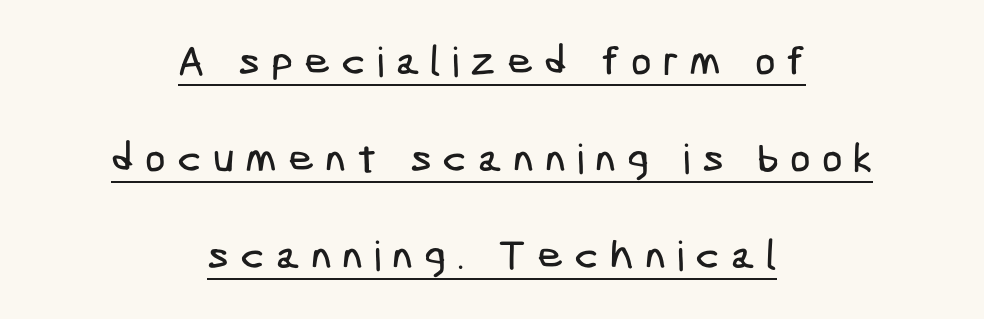
The image shows 41 px condensed sans-serif type; set centered, loose line spacing (2.37x), unusually wide letter spacing (+0.26 em), underlined; low stroke contrast and a medium x-height.
